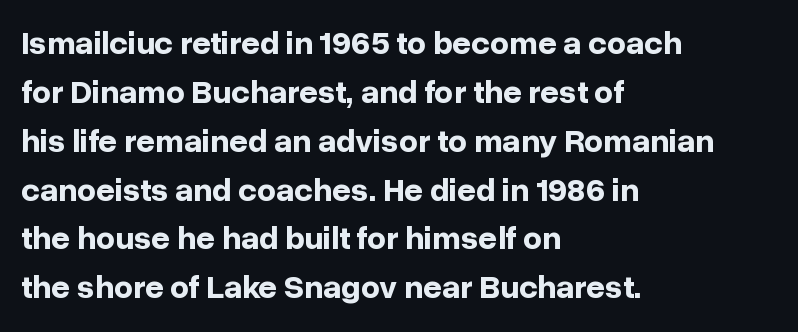
Just letters on the line, the space beneath them empty. Font category for this specimen: sans-serif. Proportional: the letters do not fall into vertical columns. Does extra space separate the letters? No, they use regular spacing. How would I describe the line gaps? Plain and ordinary.
